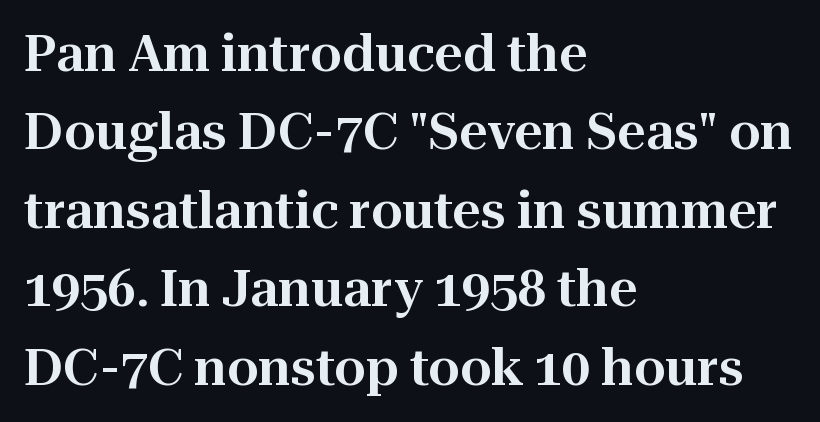
{"serif": "yes", "italic": "no", "width": "normal", "stroke_contrast": "high", "x_height": "medium", "monospaced": "no", "underline": "no", "align": "left", "line_spacing": "normal", "line_spacing_ratio": 1.57, "letter_spacing": "normal", "letter_spacing_em": 0.0, "glyph_px": 50}
